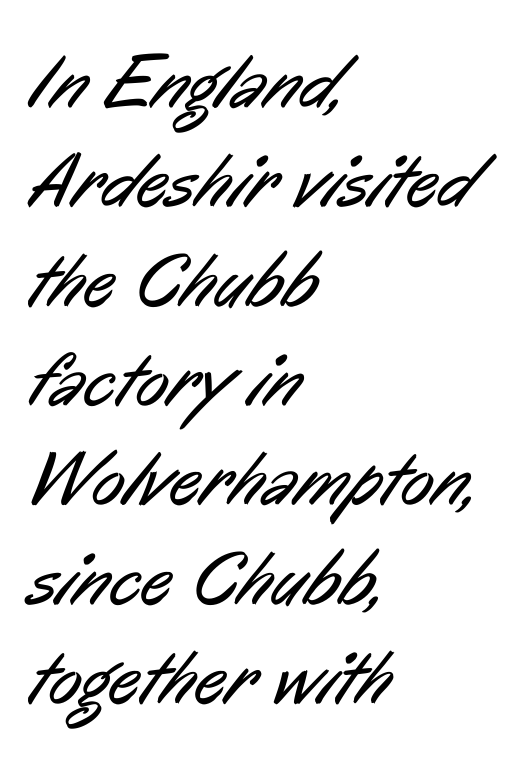
Q: Is the text bold? A: No.
Q: Is the typeface a serif or a sans-serif typeface? A: Sans-serif.
Q: Is the text underlined? A: No.
Q: How is the paragraph aligned? A: Left-aligned.
Q: Is the spacing between letters normal or unusually wide? A: Normal.
Q: Is the spacing between lines tight, normal or loose? A: Normal.
Q: Width (condensed, normal, or wide)? A: Condensed.
Q: Stroke contrast? A: Low.
Q: x-height? A: Medium.
Q: Monospaced? A: No.
